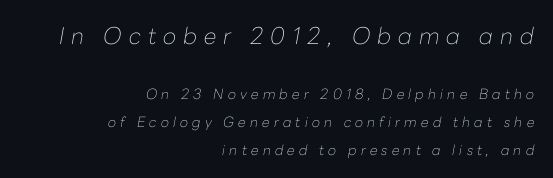
Q: Is the text bold? A: No.
Q: Is the text italic (slanted)? A: Yes, it leans right by about 10 degrees.
Q: Is the text underlined? A: No.
Q: How is the paragraph aligned? A: Right-aligned.
Q: Is the spacing between letters normal or unusually wide? A: Unusually wide.
Q: Is the spacing between lines tight, normal or loose? A: Loose.
Q: Which block of text is set in a larger size, the first (top) or the second (bottom)? A: The first (top) one.
